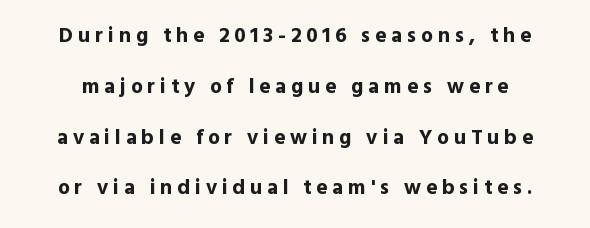
Q: Is the text bold? A: Yes.
Q: Is the text italic (slanted)? A: No, it is upright.
Q: Is the text underlined? A: No.
Q: Is the spacing between letters normal or unusually wide? A: Unusually wide.
Q: Is the spacing between lines tight, normal or loose? A: Loose.
